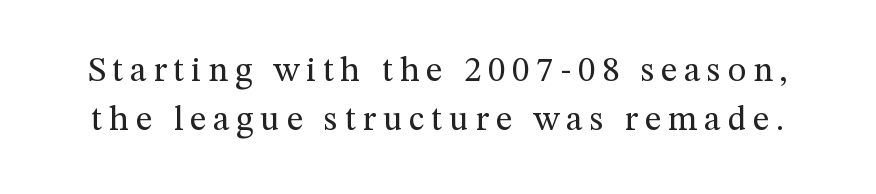
The image shows 35 px regular-weight serif type, upright; set normal line spacing (1.41x), not underlined; medium stroke contrast and a medium x-height.
